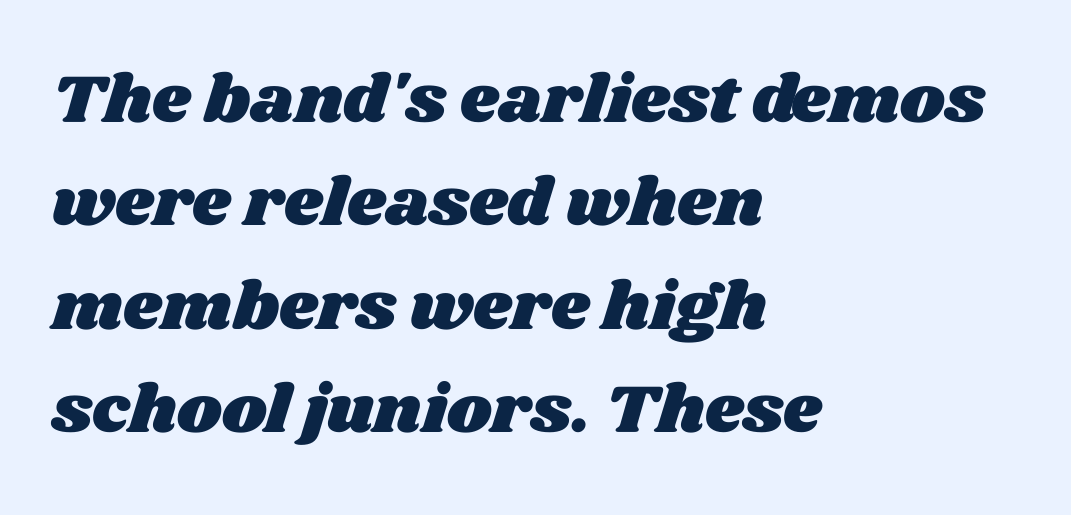
Q: Is the text underlined? A: No.
Q: How is the paragraph aligned? A: Left-aligned.
Q: Is the spacing between letters normal or unusually wide? A: Normal.
Q: Is the spacing between lines tight, normal or loose? A: Normal.
Q: Width (condensed, normal, or wide)? A: Wide.
Q: Stroke contrast? A: Medium.
Q: x-height? A: Large.
Q: Monospaced? A: No.
